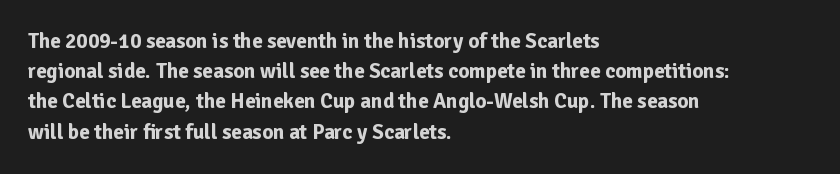
{"italic": "no", "bold": "yes", "underline": "no", "align": "left", "line_spacing": "normal", "line_spacing_ratio": 1.44, "letter_spacing": "normal", "letter_spacing_em": 0.0, "glyph_px": 21}
